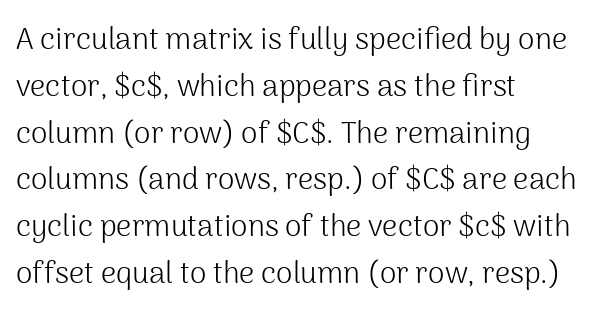
Here the glyphs are tracked normally, forming tight word shapes. Lines of text with bare space underneath. Reading down the block, your eye returns to a fixed left position each line. Proportional: the letters do not fall into vertical columns. This sample keeps an unexceptional amount of space between lines.
